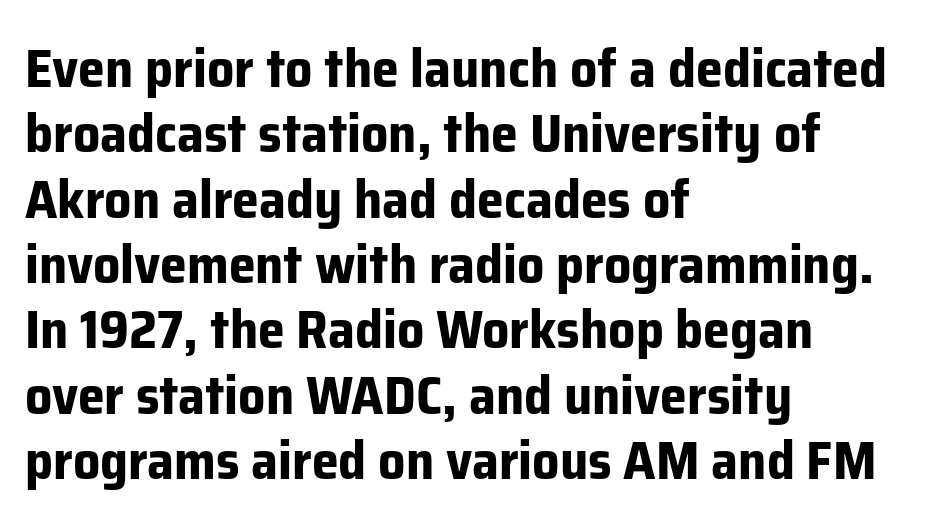
The image shows 54 px bold sans-serif type, upright; set left-aligned, line spacing 1.21x, normal letter spacing, not underlined; low stroke contrast and a medium x-height.
